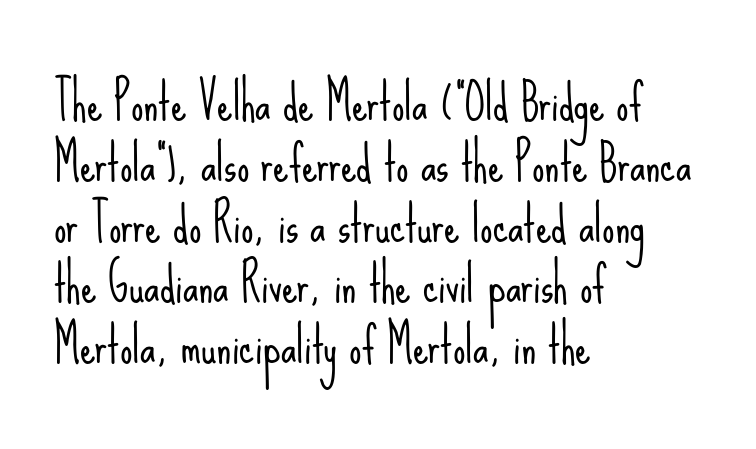
{"serif": "no", "italic": "no", "bold": "no", "weight": "light", "width": "condensed", "stroke_contrast": "low", "x_height": "small", "monospaced": "no", "underline": "no", "align": "left", "line_spacing_ratio": 1.24, "letter_spacing": "normal", "letter_spacing_em": 0.0, "glyph_px": 49}
